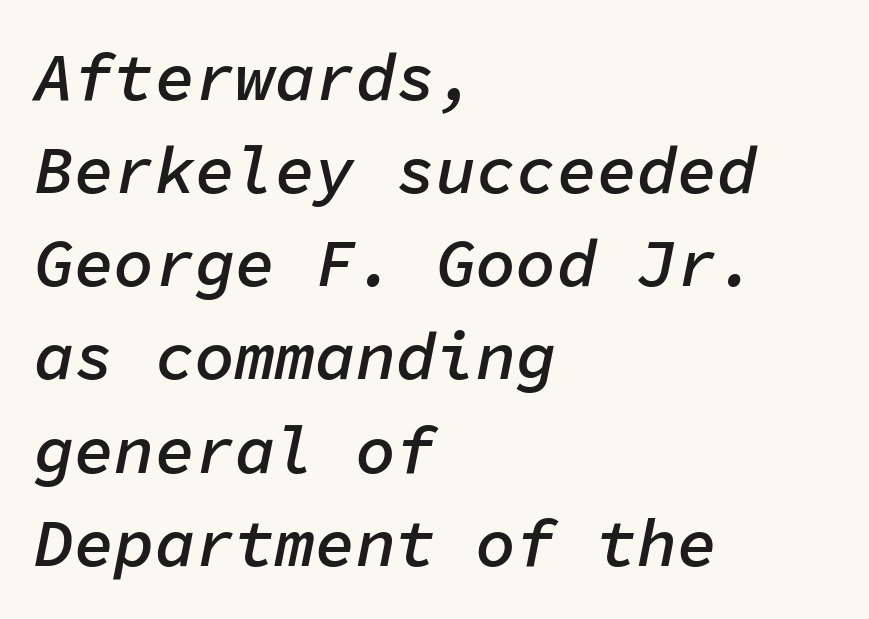
The image shows 67 px semibold type, italic (leaning right), monospaced; set left-aligned, normal line spacing (1.39x), normal letter spacing, not underlined; low stroke contrast and a medium x-height.
